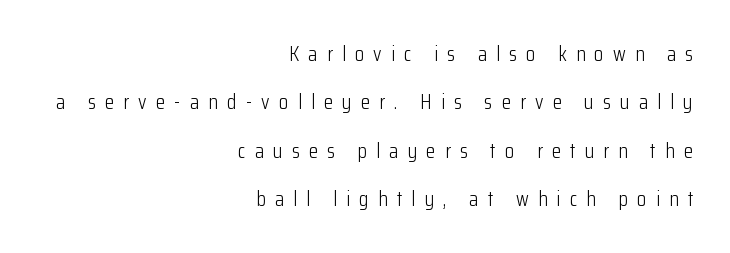
{"italic": "no", "bold": "no", "underline": "no", "align": "right", "line_spacing": "loose", "line_spacing_ratio": 2.3, "letter_spacing": "wide", "letter_spacing_em": 0.44, "glyph_px": 21}
